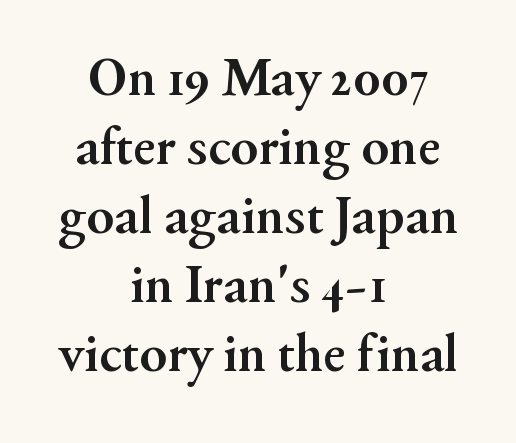
{"serif": "yes", "italic": "no", "bold": "yes", "weight": "semibold", "width": "normal", "stroke_contrast": "medium", "x_height": "small", "monospaced": "no", "underline": "no", "align": "center", "line_spacing_ratio": 1.23, "letter_spacing": "normal", "letter_spacing_em": 0.0, "glyph_px": 56}
